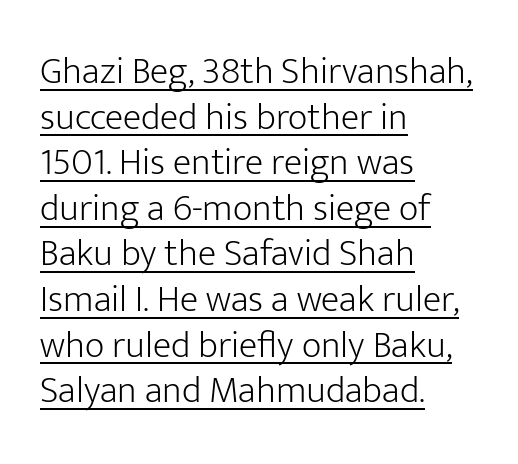
The image shows 38 px light sans-serif type, upright; set left-aligned, line spacing 1.2x, normal letter spacing, underlined; low stroke contrast and a medium x-height.
